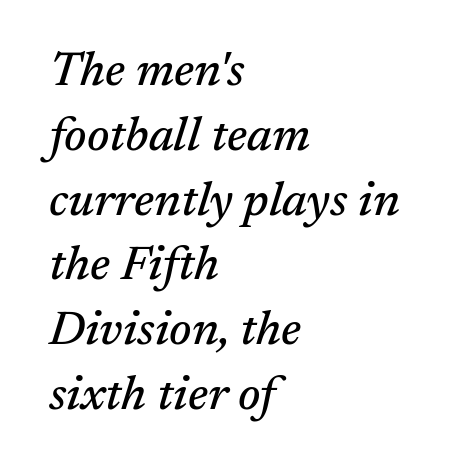
{"serif": "yes", "italic": "yes", "lean": "right", "slant_degrees": 17, "width": "normal", "stroke_contrast": "medium", "x_height": "medium", "monospaced": "no", "underline": "no", "align": "left", "line_spacing": "normal", "line_spacing_ratio": 1.35, "letter_spacing": "normal", "letter_spacing_em": 0.0, "glyph_px": 48}
